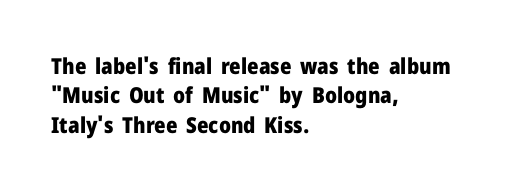
The image shows 22 px bold type, upright; set left-aligned, normal line spacing (1.34x), normal letter spacing, not underlined.
